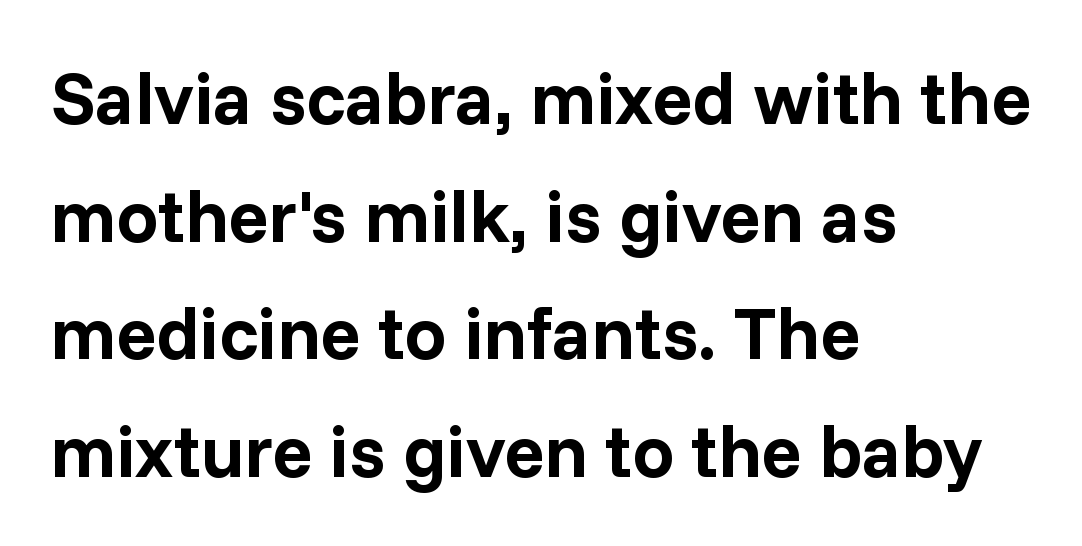
Q: Is the text bold? A: Yes.
Q: Is the text italic (slanted)? A: No, it is upright.
Q: Is the typeface a serif or a sans-serif typeface? A: Sans-serif.
Q: Is the text underlined? A: No.
Q: How is the paragraph aligned? A: Left-aligned.
Q: Is the spacing between letters normal or unusually wide? A: Normal.
Q: Is the spacing between lines tight, normal or loose? A: Normal.
Q: Width (condensed, normal, or wide)? A: Normal.
Q: Stroke contrast? A: Low.
Q: x-height? A: Medium.
Q: Monospaced? A: No.
